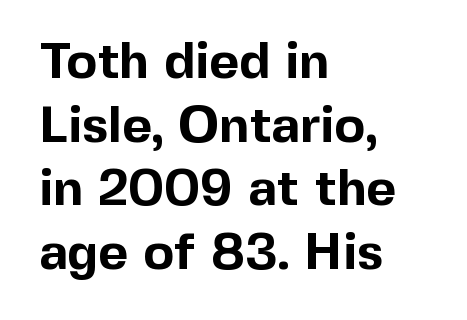
Q: Is the text bold? A: Yes.
Q: Is the text italic (slanted)? A: No, it is upright.
Q: Is the typeface a serif or a sans-serif typeface? A: Sans-serif.
Q: Is the text underlined? A: No.
Q: How is the paragraph aligned? A: Left-aligned.
Q: Is the spacing between letters normal or unusually wide? A: Normal.
Q: Is the spacing between lines tight, normal or loose? A: Normal.
Q: Width (condensed, normal, or wide)? A: Normal.
Q: x-height? A: Medium.
Q: Monospaced? A: No.
